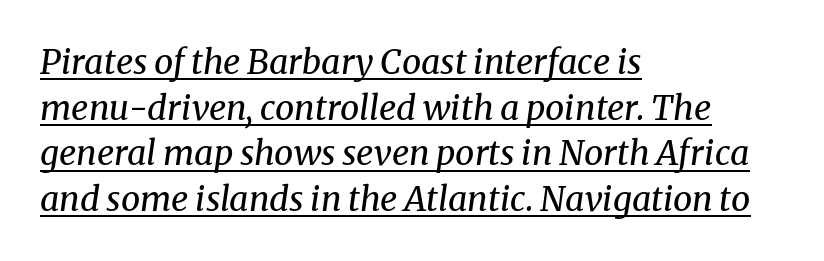
Q: Is the text bold? A: No.
Q: Is the text italic (slanted)? A: Yes, it leans right by about 8 degrees.
Q: Is the typeface a serif or a sans-serif typeface? A: Serif.
Q: Is the text underlined? A: Yes.
Q: How is the paragraph aligned? A: Left-aligned.
Q: Is the spacing between letters normal or unusually wide? A: Normal.
Q: Is the spacing between lines tight, normal or loose? A: Normal.
Q: Width (condensed, normal, or wide)? A: Normal.
Q: Stroke contrast? A: Medium.
Q: x-height? A: Medium.
Q: Monospaced? A: No.
